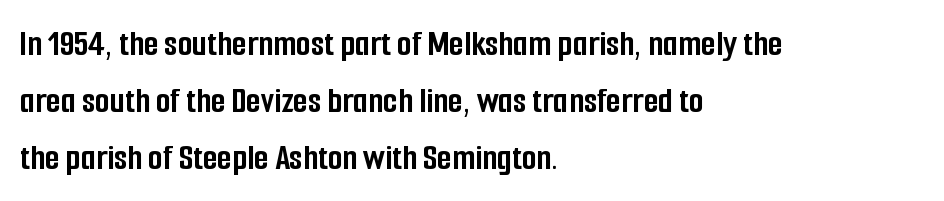
Q: Is the text bold? A: Yes.
Q: Is the text italic (slanted)? A: No, it is upright.
Q: Is the typeface a serif or a sans-serif typeface? A: Sans-serif.
Q: Is the text underlined? A: No.
Q: How is the paragraph aligned? A: Left-aligned.
Q: Is the spacing between letters normal or unusually wide? A: Normal.
Q: Is the spacing between lines tight, normal or loose? A: Normal.
Q: Width (condensed, normal, or wide)? A: Condensed.
Q: Stroke contrast? A: Low.
Q: x-height? A: Medium.
Q: Monospaced? A: No.
